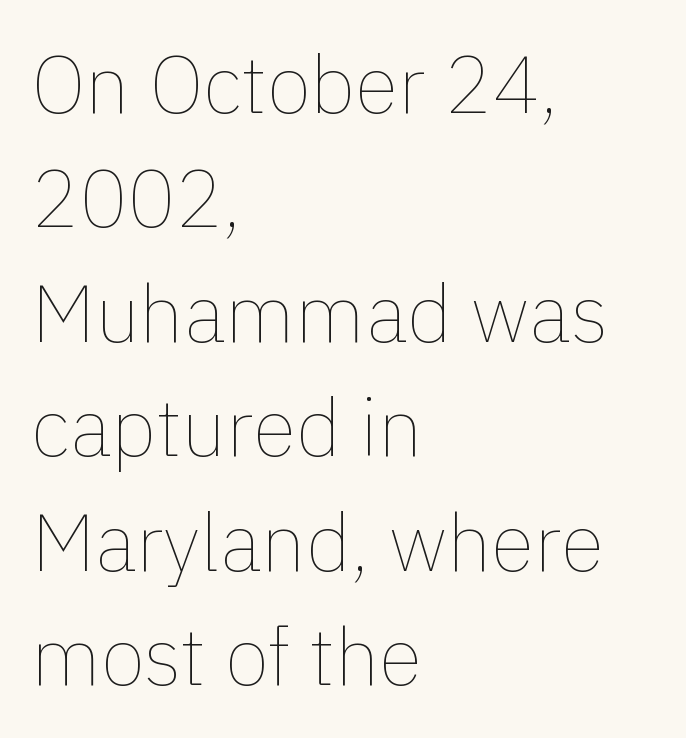
Letter spacing: default. You can tell it's not italic because the verticals are truly vertical. Vertical stems look standard width or narrower in stroke. Each letter keeps its own natural width here, so spacing adapts to shape. Alignment: flush left.
